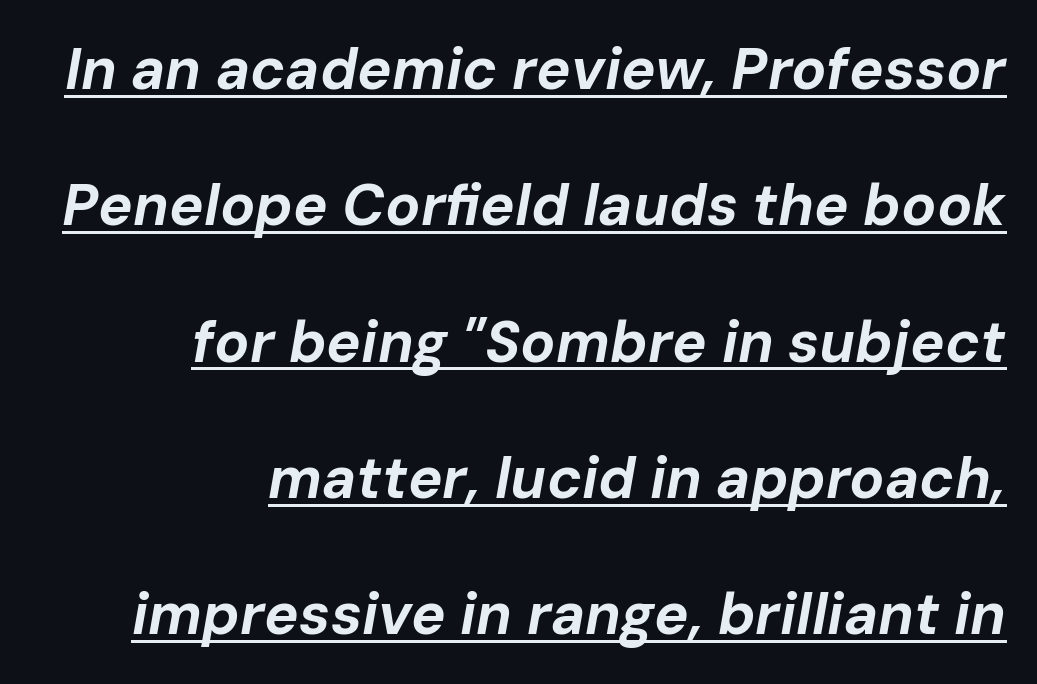
Does a line run under the words? Yes, clearly. Spacing verdict: proportional, widths tailored to each character. When letters slant like this, we call the style italic. The strokes are fattened all the way to bold. Does the copy run flush right? Yes — the right margin is perfectly even. Does extra space separate the letters? No, they use regular spacing.
